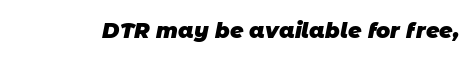
Q: Is the text bold? A: Yes.
Q: Is the text underlined? A: No.
Q: Is the spacing between letters normal or unusually wide? A: Normal.
